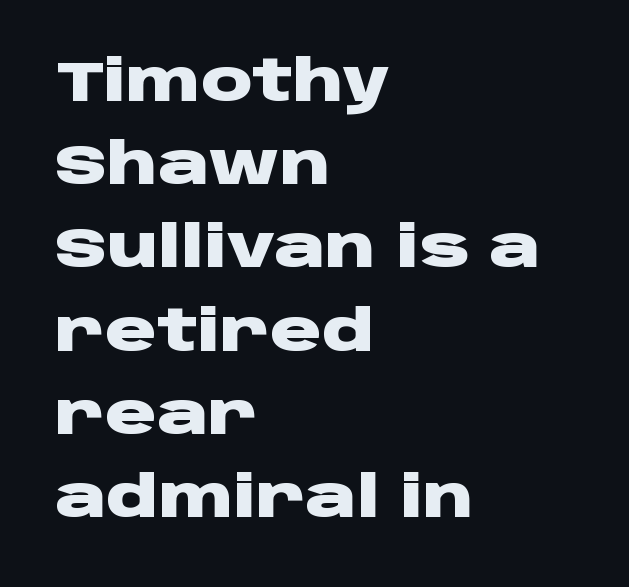
{"serif": "no", "italic": "no", "bold": "yes", "weight": "heavy", "width": "wide", "stroke_contrast": "low", "x_height": "large", "monospaced": "no", "underline": "no", "align": "left", "line_spacing": "normal", "line_spacing_ratio": 1.46, "letter_spacing": "normal", "letter_spacing_em": 0.0, "glyph_px": 57}
